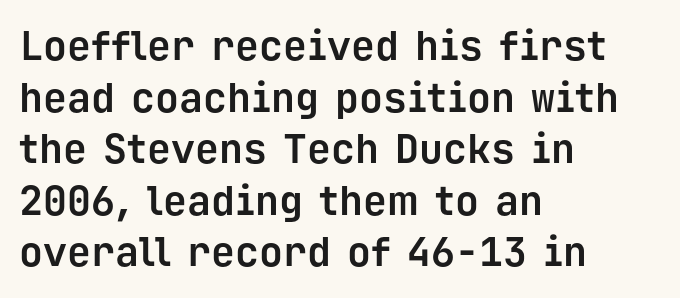
The image shows 40 px bold sans-serif type, upright, monospaced; set left-aligned, normal line spacing (1.29x), normal letter spacing, not underlined; low stroke contrast and a medium x-height.
